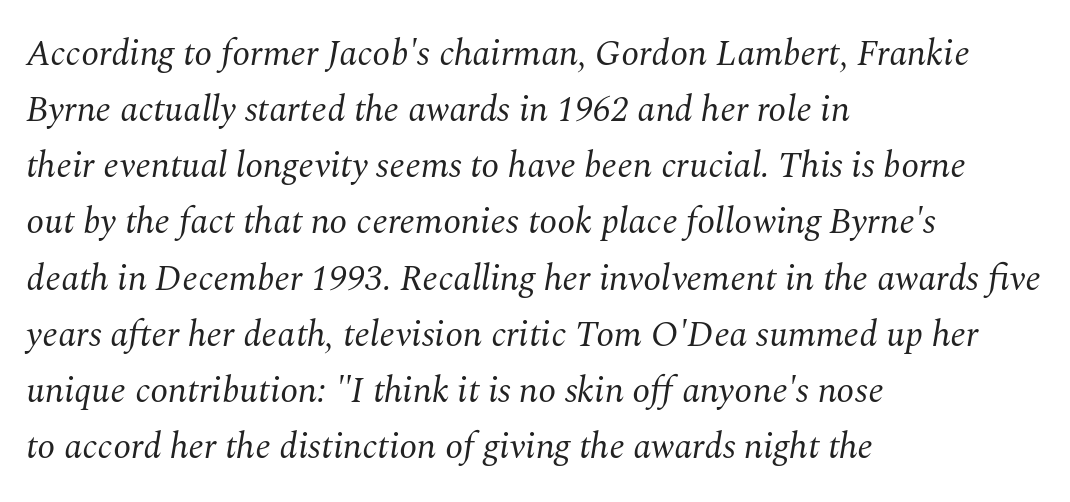
Q: Is the text bold? A: No.
Q: Is the text italic (slanted)? A: Yes, it leans right by about 10 degrees.
Q: Is the typeface a serif or a sans-serif typeface? A: Serif.
Q: Is the text underlined? A: No.
Q: How is the paragraph aligned? A: Left-aligned.
Q: Is the spacing between letters normal or unusually wide? A: Normal.
Q: Is the spacing between lines tight, normal or loose? A: Normal.
Q: Width (condensed, normal, or wide)? A: Normal.
Q: Stroke contrast? A: Medium.
Q: x-height? A: Medium.
Q: Monospaced? A: No.
